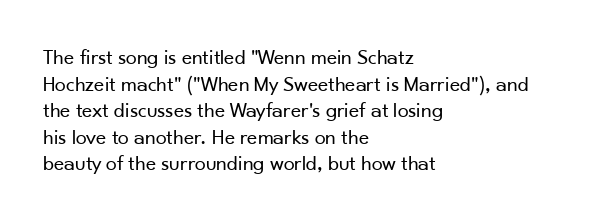
Q: Is the text bold? A: No.
Q: Is the text italic (slanted)? A: No, it is upright.
Q: Is the text underlined? A: No.
Q: How is the paragraph aligned? A: Left-aligned.
Q: Is the spacing between letters normal or unusually wide? A: Normal.
